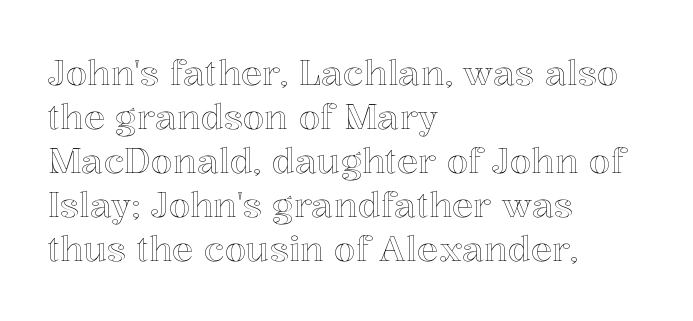
The image shows 35 px text type, upright; set left-aligned, normal line spacing (1.26x), normal letter spacing, not underlined; a medium x-height.
